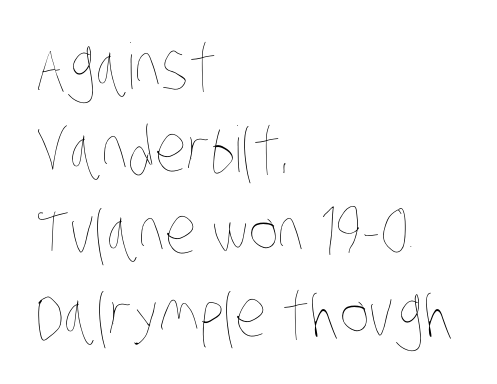
Q: Is the text bold? A: No.
Q: Is the text underlined? A: No.
Q: How is the paragraph aligned? A: Left-aligned.
Q: Is the spacing between letters normal or unusually wide? A: Normal.
Q: Is the spacing between lines tight, normal or loose? A: Normal.
Q: Width (condensed, normal, or wide)? A: Condensed.
Q: Stroke contrast? A: Low.
Q: x-height? A: Large.
Q: Monospaced? A: No.
